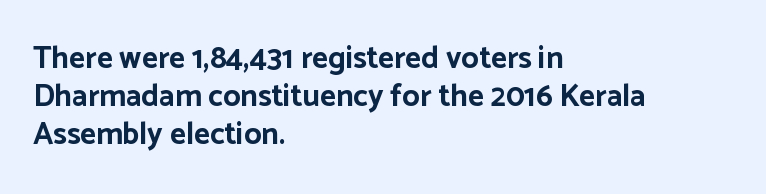
The passage shown has conventional tracking throughout. Note: no serifs on the glyphs. Every row of glyphs begins at an identical x-position on the left. Each row of text sits above clean, open space.
